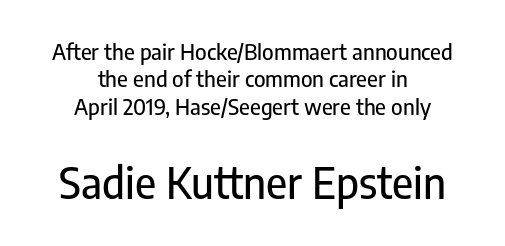
The image shows 43 px condensed sans-serif type, upright; set centered, normal line spacing (1.25x), normal letter spacing, not underlined; the second (bottom) block is 1.95x larger; low stroke contrast and a medium x-height.
